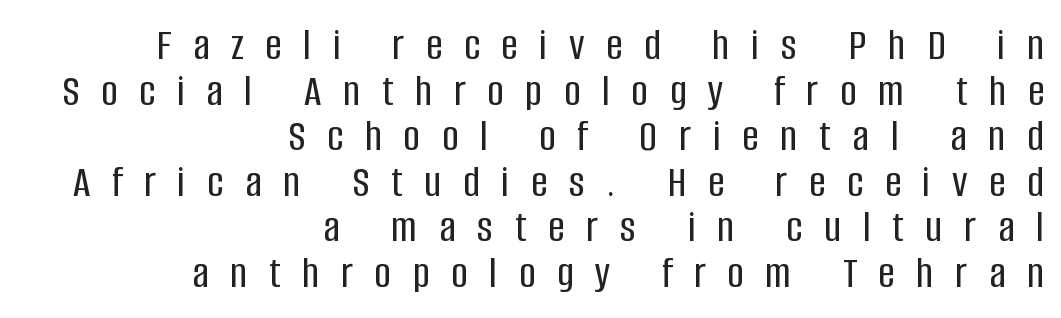
Plain, unruled lines of type. Glyph-to-glyph distance is far greater than everyday printed text. The line-height multiplier appears low, near solid setting. You could not count columns in this text — the font is proportionally spaced. Quick note: not italic, upright. This rendering uses right alignment, leaving the left contour irregular.
